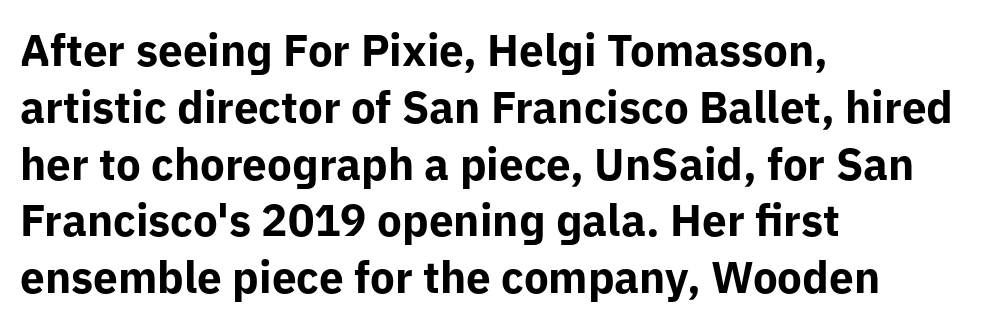
{"serif": "no", "italic": "no", "bold": "yes", "weight": "bold", "width": "normal", "stroke_contrast": "low", "x_height": "medium", "monospaced": "no", "underline": "no", "align": "left", "line_spacing": "normal", "line_spacing_ratio": 1.29, "letter_spacing": "normal", "letter_spacing_em": 0.0, "glyph_px": 44}
